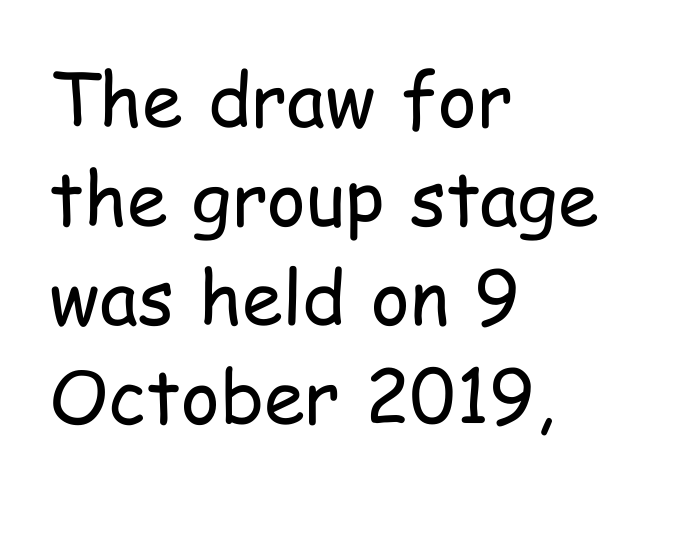
Q: Is the text bold? A: No.
Q: Is the text italic (slanted)? A: No, it is upright.
Q: Is the typeface a serif or a sans-serif typeface? A: Sans-serif.
Q: Is the text underlined? A: No.
Q: How is the paragraph aligned? A: Left-aligned.
Q: Is the spacing between letters normal or unusually wide? A: Normal.
Q: Is the spacing between lines tight, normal or loose? A: Normal.
Q: Width (condensed, normal, or wide)? A: Condensed.
Q: Stroke contrast? A: Low.
Q: x-height? A: Medium.
Q: Monospaced? A: No.
